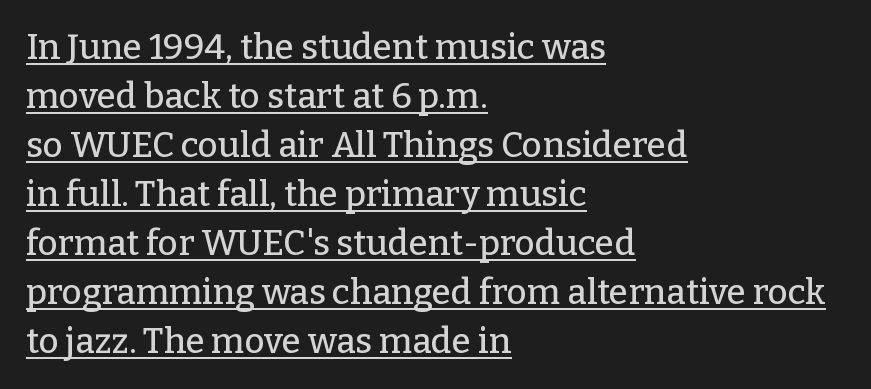
{"serif": "yes", "italic": "no", "width": "normal", "stroke_contrast": "low", "x_height": "medium", "monospaced": "no", "underline": "yes", "align": "left", "line_spacing": "normal", "line_spacing_ratio": 1.4, "letter_spacing": "normal", "letter_spacing_em": 0.0, "glyph_px": 35}
